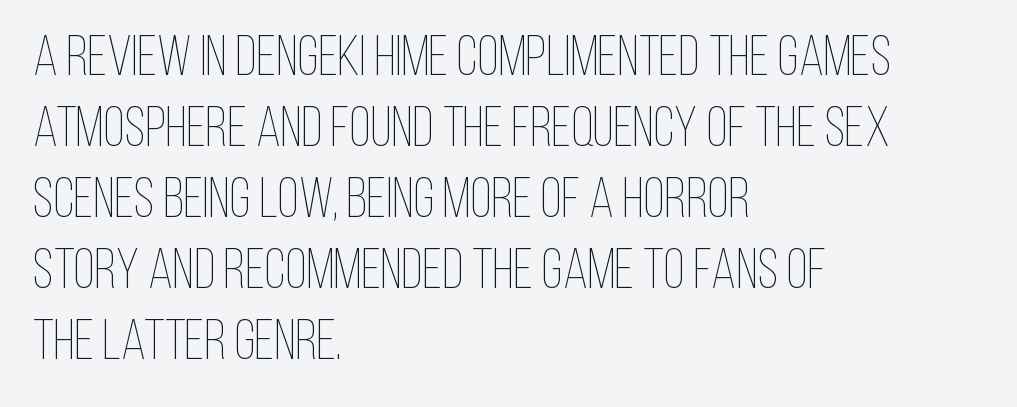
Q: Is the text bold? A: No.
Q: Is the text italic (slanted)? A: No, it is upright.
Q: Is the text underlined? A: No.
Q: How is the paragraph aligned? A: Left-aligned.
Q: Is the spacing between letters normal or unusually wide? A: Normal.
Q: Is the spacing between lines tight, normal or loose? A: Normal.
Q: Width (condensed, normal, or wide)? A: Condensed.
Q: Stroke contrast? A: Low.
Q: x-height? A: Large.
Q: Monospaced? A: No.
